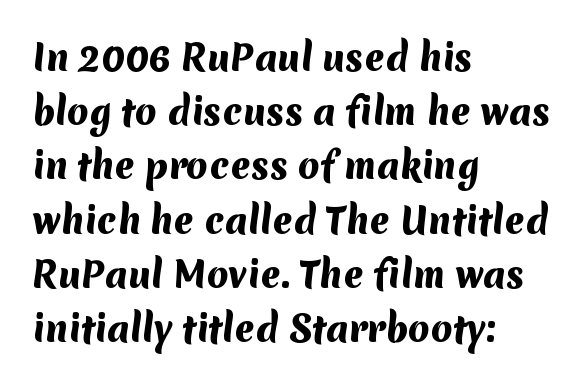
{"serif": "no", "bold": "yes", "weight": "heavy", "width": "normal", "stroke_contrast": "medium", "x_height": "medium", "monospaced": "no", "underline": "no", "align": "left", "line_spacing": "normal", "line_spacing_ratio": 1.55, "letter_spacing": "normal", "letter_spacing_em": 0.0, "glyph_px": 35}
